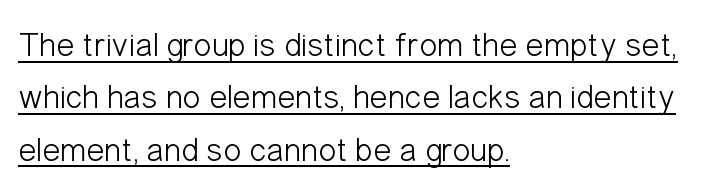
{"serif": "no", "italic": "no", "bold": "no", "weight": "light", "width": "condensed", "stroke_contrast": "low", "x_height": "medium", "monospaced": "no", "underline": "yes", "align": "left", "line_spacing": "normal", "line_spacing_ratio": 1.54, "letter_spacing": "normal", "letter_spacing_em": 0.0, "glyph_px": 34}
